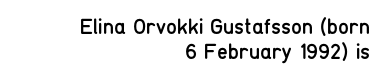
Q: Is the text bold? A: No.
Q: Is the text italic (slanted)? A: No, it is upright.
Q: Is the text underlined? A: No.
Q: How is the paragraph aligned? A: Right-aligned.
Q: Is the spacing between letters normal or unusually wide? A: Normal.
Q: Is the spacing between lines tight, normal or loose? A: Tight.
